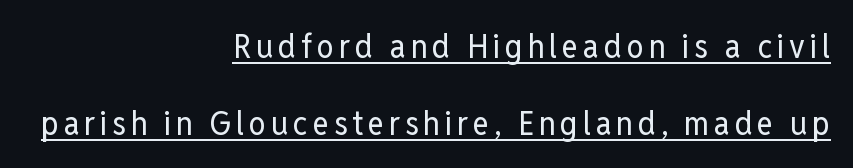
{"serif": "no", "italic": "no", "bold": "no", "weight": "regular", "width": "condensed", "stroke_contrast": "low", "x_height": "medium", "monospaced": "no", "underline": "yes", "align": "right", "line_spacing": "loose", "line_spacing_ratio": 2.26, "glyph_px": 34}
